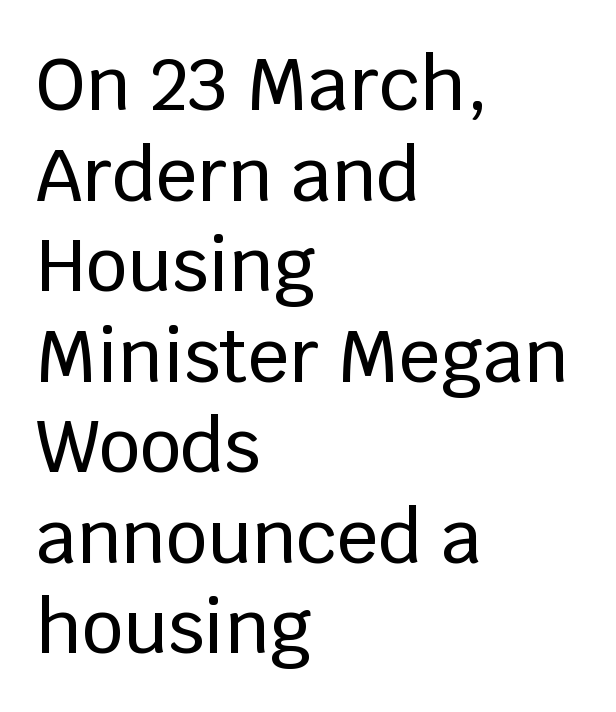
Q: Is the text italic (slanted)? A: No, it is upright.
Q: Is the typeface a serif or a sans-serif typeface? A: Sans-serif.
Q: Is the text underlined? A: No.
Q: How is the paragraph aligned? A: Left-aligned.
Q: Is the spacing between letters normal or unusually wide? A: Normal.
Q: Width (condensed, normal, or wide)? A: Normal.
Q: Stroke contrast? A: Low.
Q: x-height? A: Large.
Q: Monospaced? A: No.
